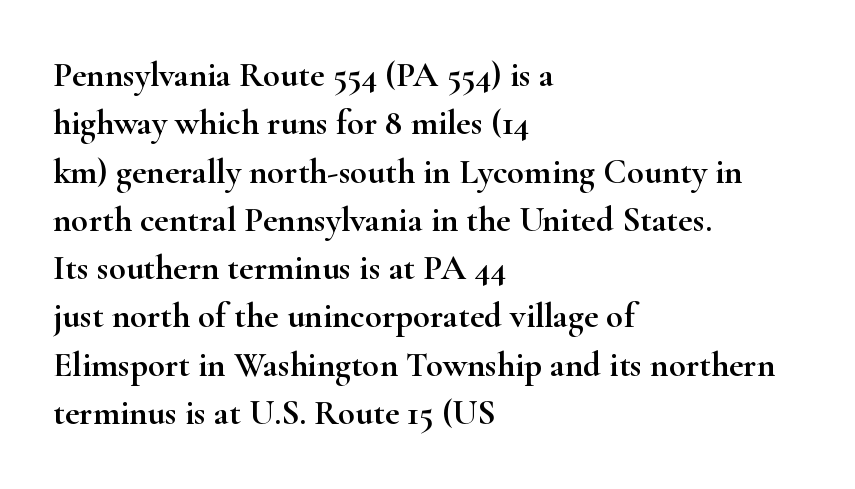
The image shows 35 px wide serif type, upright; set left-aligned, normal line spacing (1.38x), normal letter spacing, not underlined; high stroke contrast and a small x-height.
